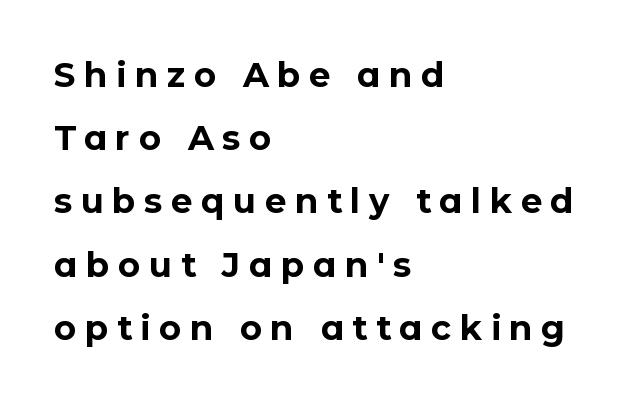
The image shows 34 px bold sans-serif type, upright; set left-aligned, line spacing 1.86x, unusually wide letter spacing (+0.25 em), not underlined; low stroke contrast and a medium x-height.
